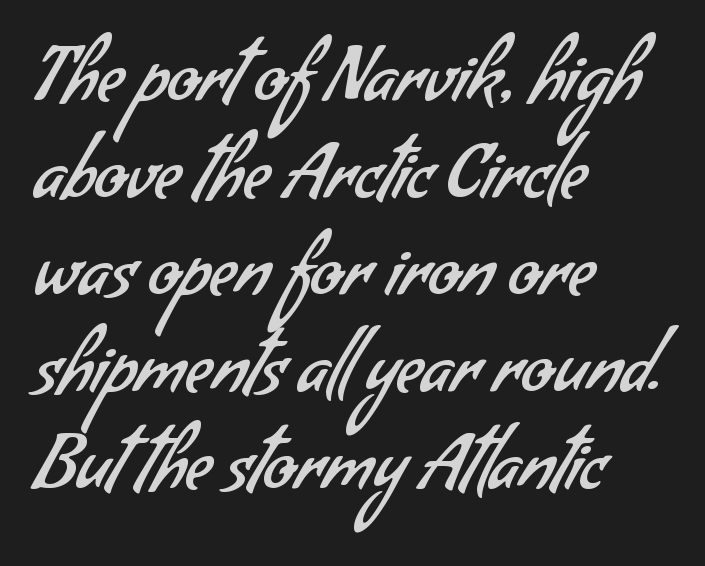
{"serif": "no", "bold": "no", "weight": "regular", "width": "normal", "stroke_contrast": "low", "x_height": "small", "monospaced": "no", "underline": "no", "align": "left", "line_spacing": "normal", "line_spacing_ratio": 1.31, "letter_spacing": "normal", "letter_spacing_em": 0.0, "glyph_px": 74}
